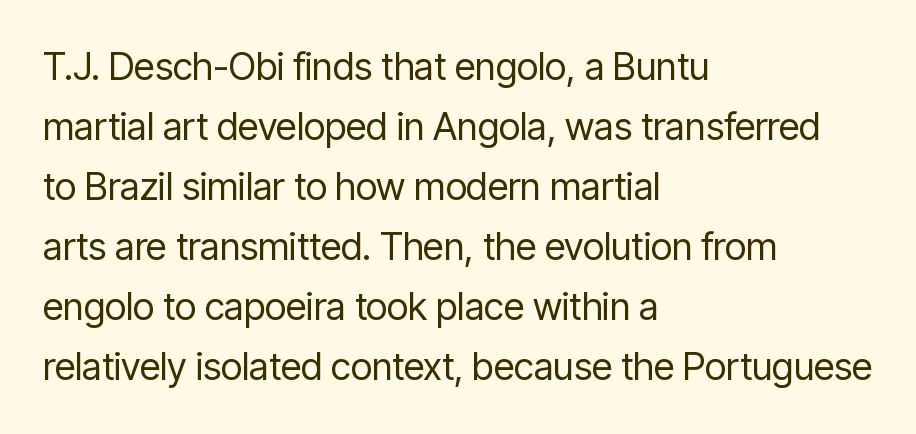
Q: Is the text bold? A: No.
Q: Is the text italic (slanted)? A: No, it is upright.
Q: Is the typeface a serif or a sans-serif typeface? A: Sans-serif.
Q: Is the text underlined? A: No.
Q: How is the paragraph aligned? A: Left-aligned.
Q: Is the spacing between letters normal or unusually wide? A: Normal.
Q: Is the spacing between lines tight, normal or loose? A: Normal.
Q: Width (condensed, normal, or wide)? A: Condensed.
Q: Stroke contrast? A: Low.
Q: x-height? A: Medium.
Q: Monospaced? A: No.
